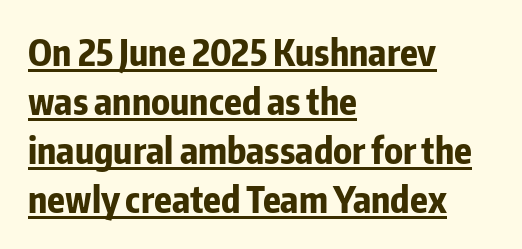
The image shows 36 px bold, condensed sans-serif type, upright; set left-aligned, normal line spacing (1.36x), normal letter spacing, underlined; low stroke contrast and a medium x-height.
